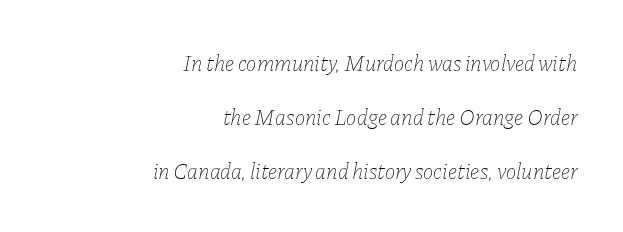
Q: Is the text bold? A: No.
Q: Is the text italic (slanted)? A: Yes, it leans right by about 11 degrees.
Q: Is the text underlined? A: No.
Q: How is the paragraph aligned? A: Right-aligned.
Q: Is the spacing between letters normal or unusually wide? A: Normal.
Q: Is the spacing between lines tight, normal or loose? A: Loose.
